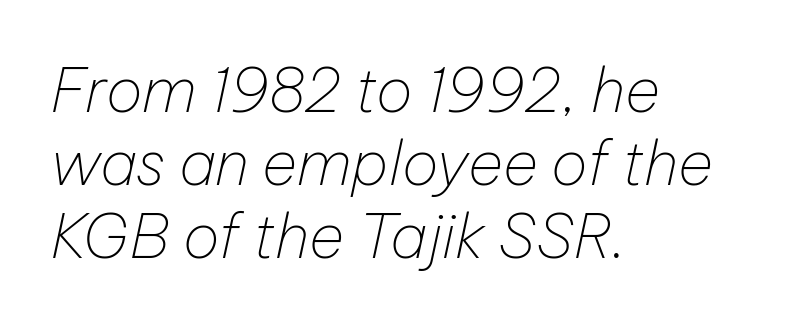
{"italic": "yes", "lean": "right", "slant_degrees": 12, "bold": "no", "weight": "thin", "width": "normal", "stroke_contrast": "low", "x_height": "medium", "monospaced": "no", "underline": "no", "align": "left", "line_spacing_ratio": 1.2, "letter_spacing": "normal", "letter_spacing_em": 0.0, "glyph_px": 61}
